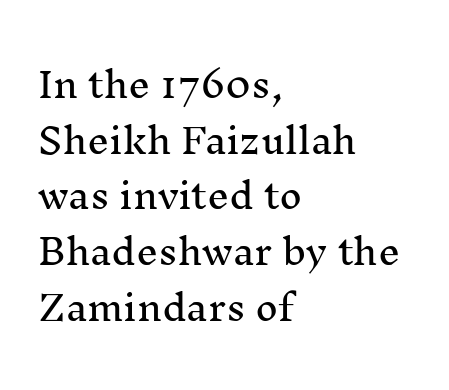
Q: Is the text italic (slanted)? A: No, it is upright.
Q: Is the typeface a serif or a sans-serif typeface? A: Serif.
Q: Is the text underlined? A: No.
Q: How is the paragraph aligned? A: Left-aligned.
Q: Is the spacing between letters normal or unusually wide? A: Normal.
Q: Is the spacing between lines tight, normal or loose? A: Normal.
Q: Width (condensed, normal, or wide)? A: Normal.
Q: Stroke contrast? A: Medium.
Q: x-height? A: Medium.
Q: Monospaced? A: No.
